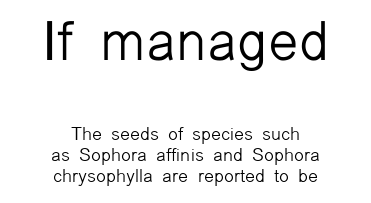
Observe the ordinary spacing: letters are neighbours, not strangers. Think of a printed novel: that variable character pitch is what you see here. Quick note: not italic, upright. One-word summary of the alignment: center. Heft: none added — not bold. The glyphs are unaccompanied by any horizontal stroke below them.
